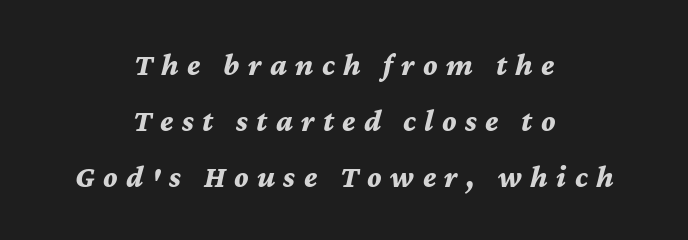
{"italic": "yes", "lean": "right", "slant_degrees": 12, "bold": "yes", "weight": "bold", "width": "normal", "stroke_contrast": "medium", "x_height": "medium", "monospaced": "no", "underline": "no", "align": "center", "line_spacing_ratio": 1.8, "letter_spacing": "wide", "letter_spacing_em": 0.27, "glyph_px": 31}
